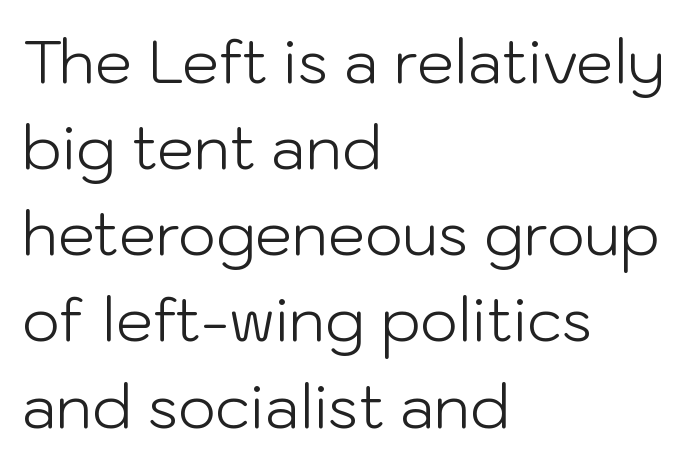
These lines are rendered in a variable-pitch font. Notice how the stems are strictly vertical — no italics here. Does the leading feel generous? No, just average. Decoration check: the copy has no underline. Layout note: lines flush left. Is the type heavy? It reads as light-to-regular instead.
